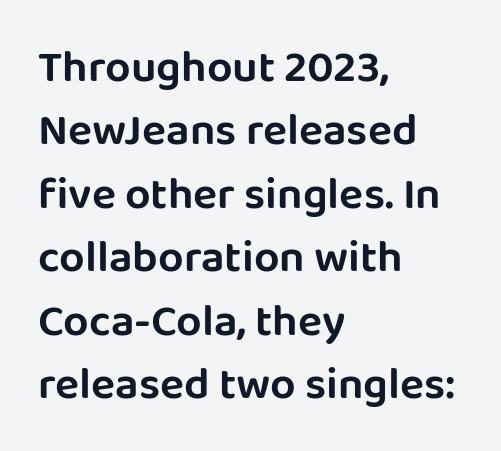
{"serif": "no", "italic": "no", "width": "normal", "stroke_contrast": "low", "x_height": "large", "monospaced": "no", "underline": "no", "align": "left", "line_spacing": "normal", "line_spacing_ratio": 1.41, "letter_spacing": "normal", "letter_spacing_em": 0.0, "glyph_px": 45}
